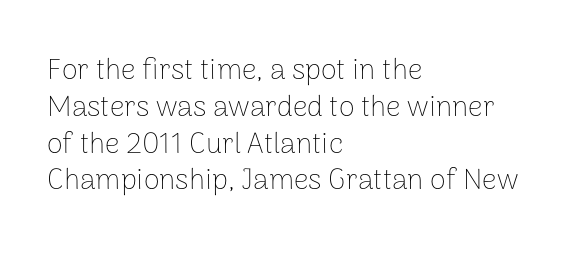
The image shows 29 px thin sans-serif type, upright; set left-aligned, normal line spacing (1.27x), normal letter spacing, not underlined; low stroke contrast and a medium x-height.
